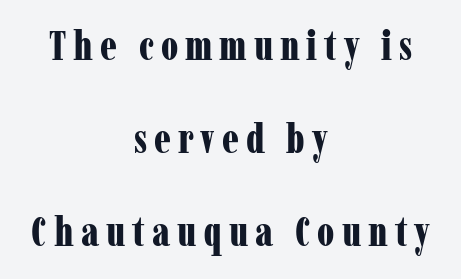
Q: Is the text bold? A: Yes.
Q: Is the text italic (slanted)? A: No, it is upright.
Q: Is the typeface a serif or a sans-serif typeface? A: Serif.
Q: Is the text underlined? A: No.
Q: How is the paragraph aligned? A: Centered.
Q: Is the spacing between lines tight, normal or loose? A: Loose.
Q: Width (condensed, normal, or wide)? A: Condensed.
Q: Stroke contrast? A: Low.
Q: x-height? A: Medium.
Q: Monospaced? A: No.
